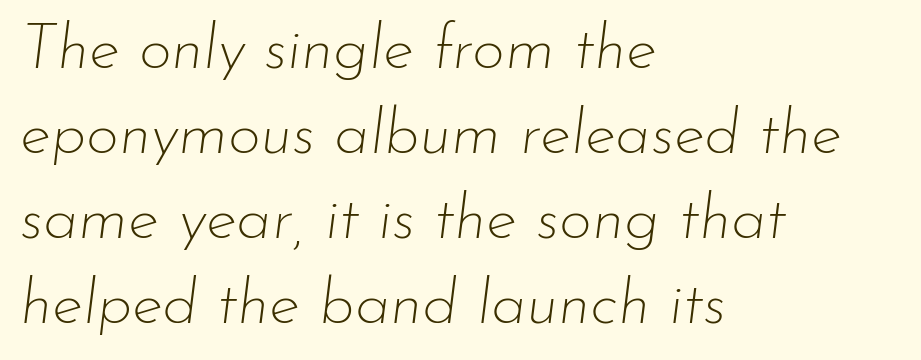
Q: Is the text bold? A: No.
Q: Is the text italic (slanted)? A: Yes, it leans right by about 7 degrees.
Q: Is the text underlined? A: No.
Q: How is the paragraph aligned? A: Left-aligned.
Q: Is the spacing between letters normal or unusually wide? A: Normal.
Q: Is the spacing between lines tight, normal or loose? A: Normal.
Q: Width (condensed, normal, or wide)? A: Normal.
Q: Stroke contrast? A: Low.
Q: x-height? A: Small.
Q: Monospaced? A: No.
